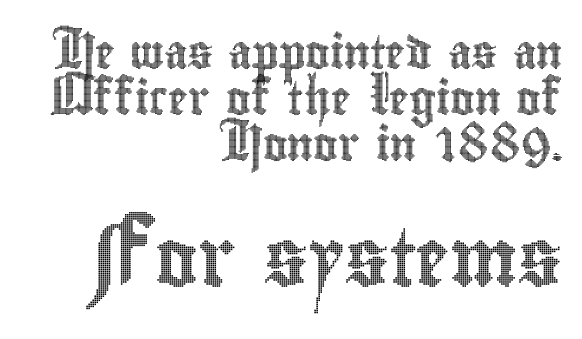
{"italic": "no", "width": "condensed", "x_height": "small", "monospaced": "no", "underline": "no", "align": "right", "line_spacing": "normal", "line_spacing_ratio": 1.39, "letter_spacing": "normal", "letter_spacing_em": 0.0, "larger_block": "second", "size_ratio": 1.73, "glyph_px": 57}
